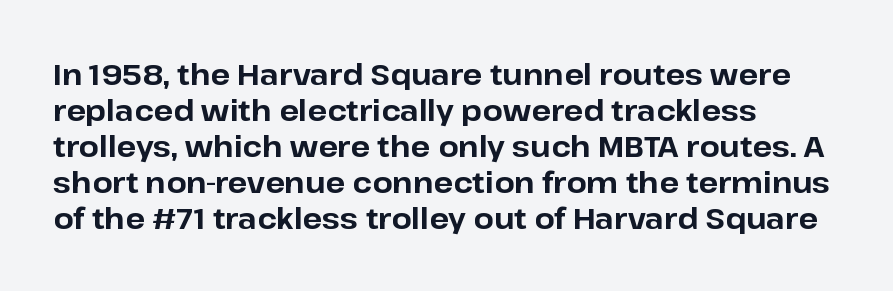
Heavy, bold letterforms. The typography opts for an upright posture over an oblique one. Words float on clear page, feet unadorned. Nope, no serifs anywhere on these letters. The tracking reads as untouched default to a designer's eye.
